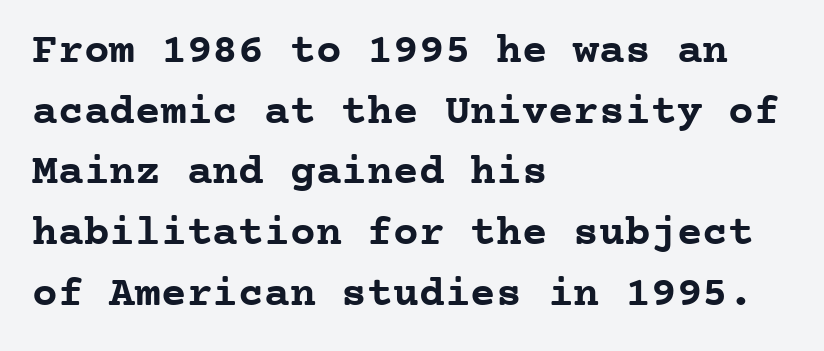
Q: Is the text bold? A: Yes.
Q: Is the text italic (slanted)? A: No, it is upright.
Q: Is the typeface a serif or a sans-serif typeface? A: Serif.
Q: Is the text underlined? A: No.
Q: How is the paragraph aligned? A: Left-aligned.
Q: Is the spacing between letters normal or unusually wide? A: Normal.
Q: Is the spacing between lines tight, normal or loose? A: Normal.
Q: Width (condensed, normal, or wide)? A: Normal.
Q: Stroke contrast? A: Low.
Q: x-height? A: Medium.
Q: Monospaced? A: Yes.
